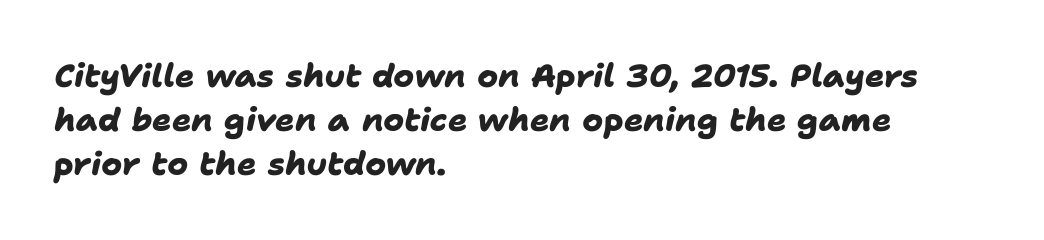
The foot of each line stays bare and open. Here the designer chose a conventional face with non-uniform glyph widths. Inter-character spacing is left at the font's built-in metrics. The rag falls on the right side of this text block. A full-strength bold gives these letters their thick strokes. A sans-serif font was chosen for this passage.
